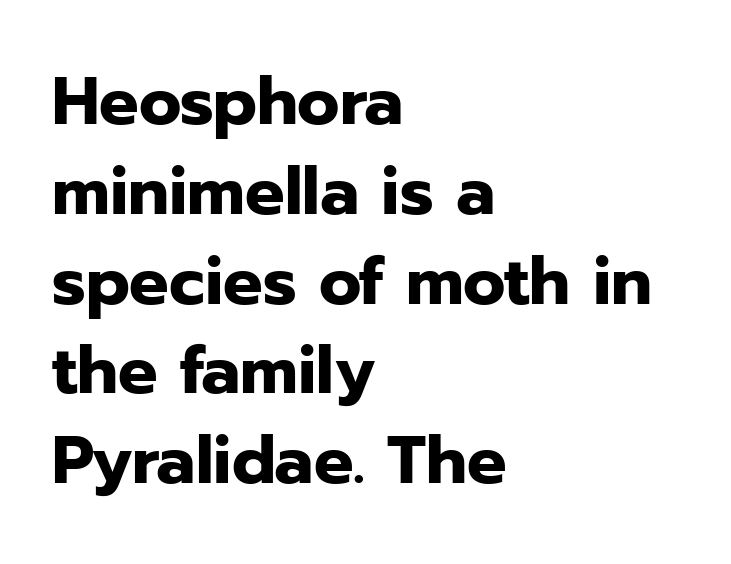
Q: Is the text bold? A: Yes.
Q: Is the text italic (slanted)? A: No, it is upright.
Q: Is the typeface a serif or a sans-serif typeface? A: Sans-serif.
Q: Is the text underlined? A: No.
Q: How is the paragraph aligned? A: Left-aligned.
Q: Is the spacing between letters normal or unusually wide? A: Normal.
Q: Is the spacing between lines tight, normal or loose? A: Normal.
Q: Width (condensed, normal, or wide)? A: Normal.
Q: Stroke contrast? A: Low.
Q: x-height? A: Medium.
Q: Monospaced? A: No.
